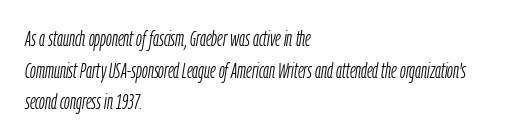
{"italic": "yes", "lean": "right", "slant_degrees": 9, "bold": "no", "underline": "no", "align": "left", "line_spacing": "normal", "line_spacing_ratio": 1.51, "letter_spacing": "normal", "letter_spacing_em": 0.0, "glyph_px": 21}
